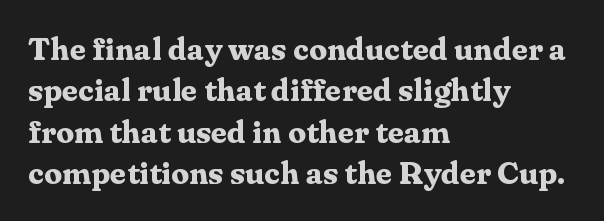
The image shows 32 px bold serif type, upright; set left-aligned, normal line spacing (1.29x), normal letter spacing, not underlined; medium stroke contrast and a medium x-height.
